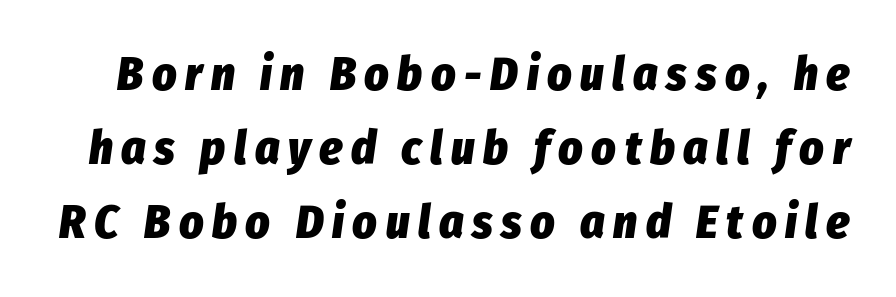
The image shows 47 px heavy, condensed type, italic (leaning right); set normal line spacing (1.57x), not underlined; low stroke contrast and a medium x-height.
